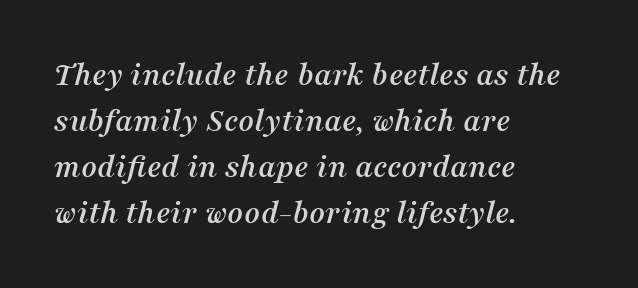
Does the copy run flush right? No — it runs flush left. Decoration check: the copy has no underline. There's an unmistakable incline to the writing here. Each letter keeps its own natural width here, so spacing adapts to shape. The text was rendered using a seriffed face with decorative stroke endings.
